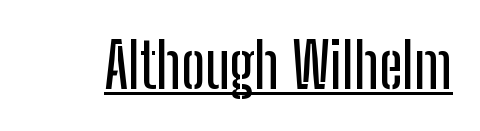
Each word holds together tightly as a unit, with standard inter-letter gaps. You could not count columns in this text — the font is proportionally spaced. Students, observe the line beneath the letters — that is underlining. The passage shown is typeset with a sans-serif family.
